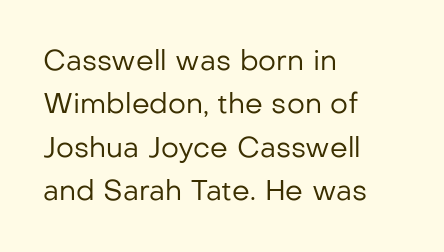
{"serif": "no", "italic": "no", "bold": "no", "weight": "regular", "width": "normal", "stroke_contrast": "low", "x_height": "medium", "monospaced": "no", "underline": "no", "align": "left", "line_spacing": "normal", "line_spacing_ratio": 1.55, "letter_spacing": "normal", "letter_spacing_em": 0.0, "glyph_px": 28}
